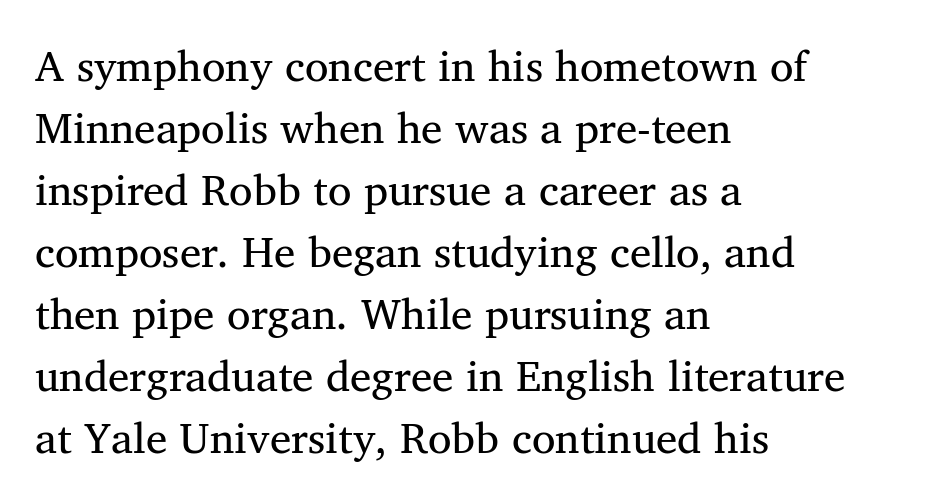
{"serif": "yes", "italic": "no", "bold": "no", "weight": "regular", "width": "normal", "stroke_contrast": "medium", "x_height": "medium", "monospaced": "no", "underline": "no", "align": "left", "line_spacing": "normal", "line_spacing_ratio": 1.44, "letter_spacing": "normal", "letter_spacing_em": 0.0, "glyph_px": 43}
